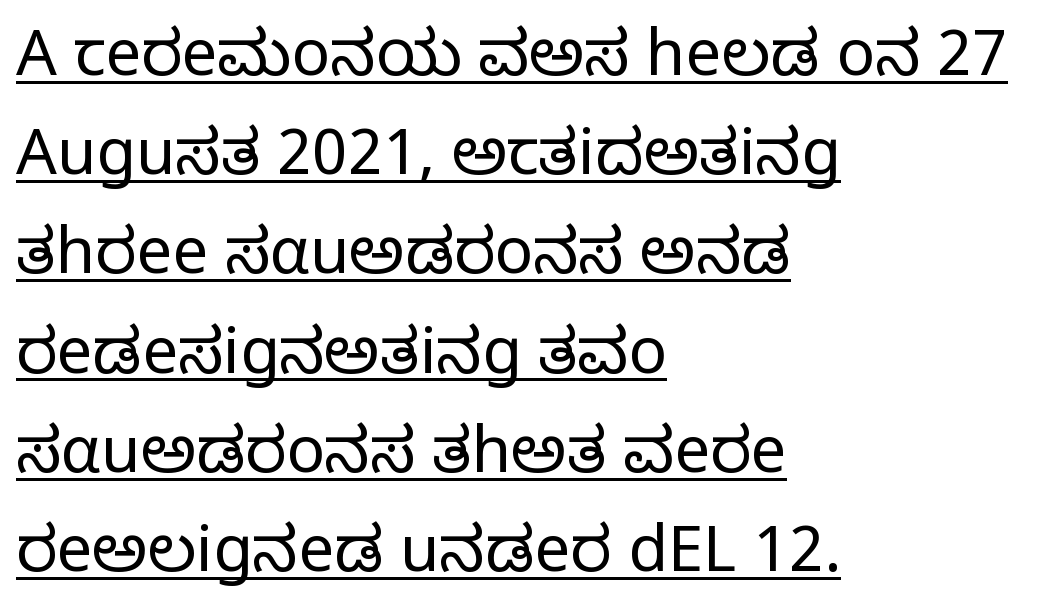
Q: Is the text bold? A: No.
Q: Is the text italic (slanted)? A: No, it is upright.
Q: Is the typeface a serif or a sans-serif typeface? A: Serif.
Q: Is the text underlined? A: Yes.
Q: How is the paragraph aligned? A: Left-aligned.
Q: Is the spacing between letters normal or unusually wide? A: Normal.
Q: Is the spacing between lines tight, normal or loose? A: Normal.
Q: Width (condensed, normal, or wide)? A: Normal.
Q: Stroke contrast? A: Low.
Q: x-height? A: Large.
Q: Monospaced? A: No.
